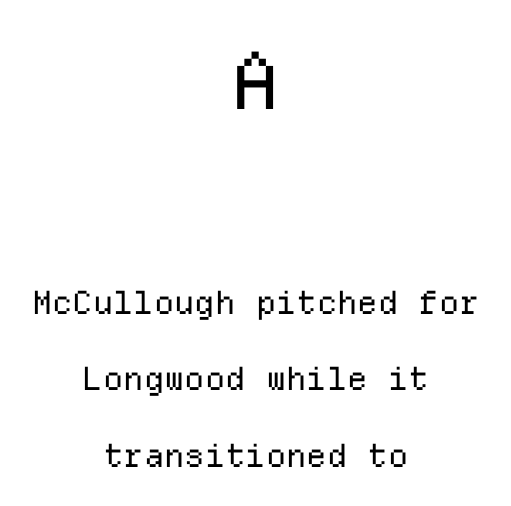
Q: Is the text bold? A: No.
Q: Is the text italic (slanted)? A: No, it is upright.
Q: Is the typeface a serif or a sans-serif typeface? A: Sans-serif.
Q: Is the text underlined? A: No.
Q: How is the paragraph aligned? A: Centered.
Q: Is the spacing between letters normal or unusually wide? A: Normal.
Q: Is the spacing between lines tight, normal or loose? A: Loose.
Q: Which block of text is set in a larger size, the first (top) or the second (bottom)? A: The first (top) one.
Q: Width (condensed, normal, or wide)? A: Normal.
Q: Stroke contrast? A: Low.
Q: x-height? A: Medium.
Q: Monospaced? A: Yes.
